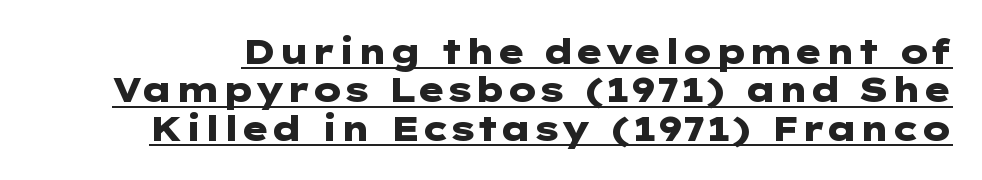
Thick stems and heavy bowls — unmistakably bold. To sum up the face: it is a sans, with no serifs. Line spacing here is tight. Notice how the stems are strictly vertical — no italics here.
